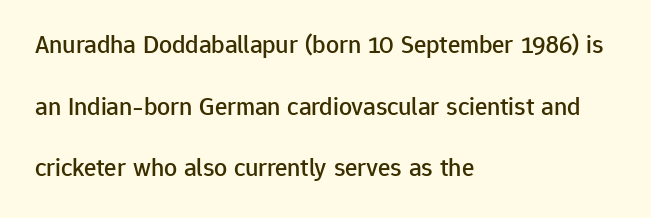
Ordinary non-slanted type is in use. The space directly below the letters is spotless. Successive baselines arrive slowly, with a big drop between each. These lines keep a tight, regular rhythm from letter to letter. Line beginnings align vertically; line endings do not.
